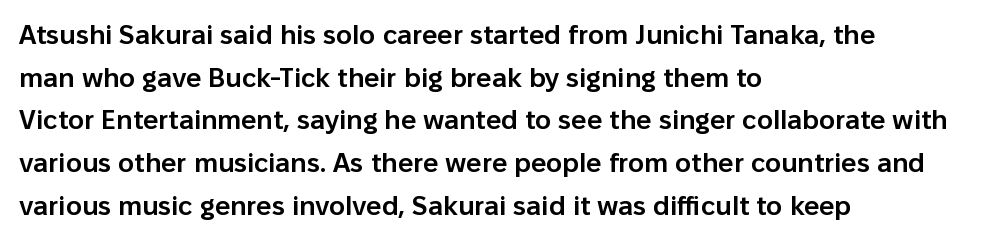
The characters look somewhat weighty, a semibold short of true bold. This sample uses an upright cut, with every glyph sitting square on the baseline. The horizontal fit of the characters is conventional and even. The ragged edge is on the right, which tells us the setting is flush left. This block has exactly the height ordinary leading produces. Glance below the letters and you will spot only blank space.
